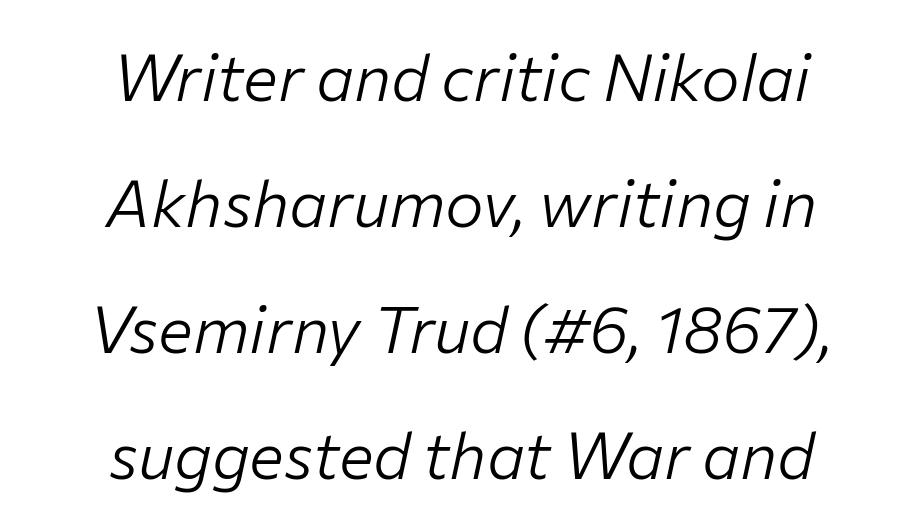
{"italic": "yes", "lean": "right", "slant_degrees": 12, "bold": "no", "weight": "light", "width": "normal", "stroke_contrast": "low", "x_height": "medium", "monospaced": "no", "underline": "no", "align": "center", "line_spacing": "loose", "line_spacing_ratio": 1.94, "letter_spacing": "normal", "letter_spacing_em": 0.0, "glyph_px": 65}
